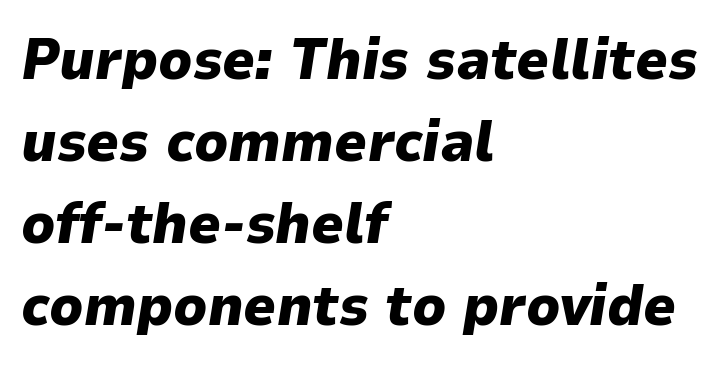
The image shows 57 px heavy type, italic (leaning right); set left-aligned, normal line spacing (1.44x), normal letter spacing, not underlined; low stroke contrast and a medium x-height.
